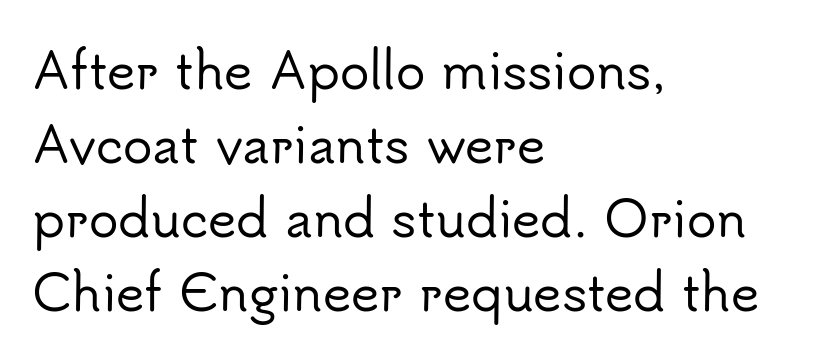
The image shows 49 px sans-serif type, upright; set left-aligned, normal line spacing (1.51x), normal letter spacing, not underlined; low stroke contrast and a small x-height.
